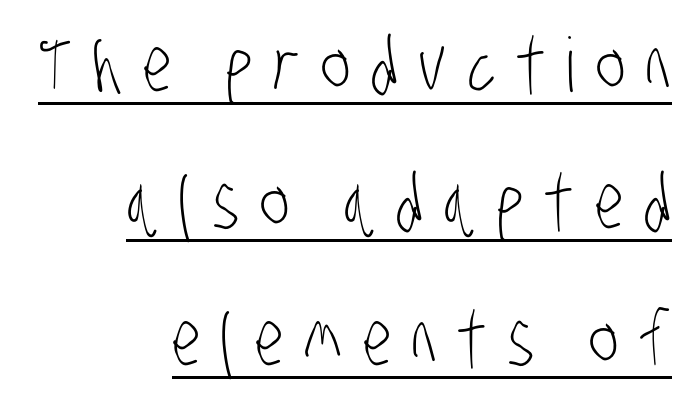
Q: Is the text bold? A: No.
Q: Is the typeface a serif or a sans-serif typeface? A: Sans-serif.
Q: Is the text underlined? A: Yes.
Q: How is the paragraph aligned? A: Right-aligned.
Q: Is the spacing between letters normal or unusually wide? A: Unusually wide.
Q: Width (condensed, normal, or wide)? A: Condensed.
Q: Stroke contrast? A: Low.
Q: x-height? A: Large.
Q: Monospaced? A: No.
